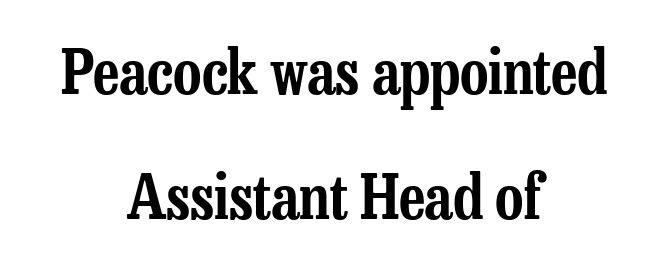
The image shows 62 px condensed serif type, upright; set centered, loose line spacing (2.02x), normal letter spacing, not underlined; low stroke contrast and a medium x-height.
